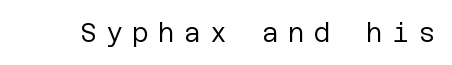
The face looks like a standard text weight, possibly lighter. The lettering stays uniformly vertical, giving the passage a roman look. The type is letterspaced generously, with wide tracking. This rendering features lettering with no underline.
